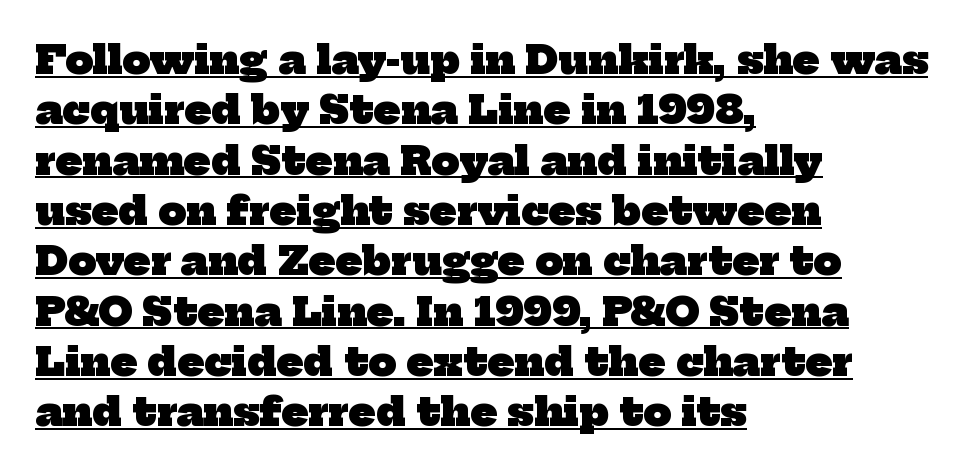
Each letter's strokes conclude with small projecting serifs. A typesetter would call this leading conventional body-copy spacing. The gaps between neighbouring characters are ordinary and unremarkable. The paragraph has a hard left edge and a soft right edge. You can see a thin bar hugging the bottom of the glyphs.
